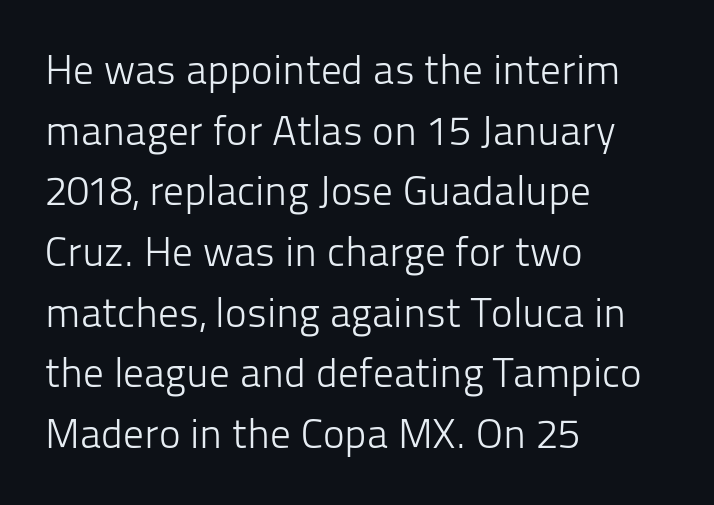
Horizontal alignment here is leftward, the default for most running prose. The font family rendered here belongs to the sans-serif group. Each new line begins a customary step beneath the previous one. Compared with typical body copy, the letter spacing here is the same. Type without underlining.
